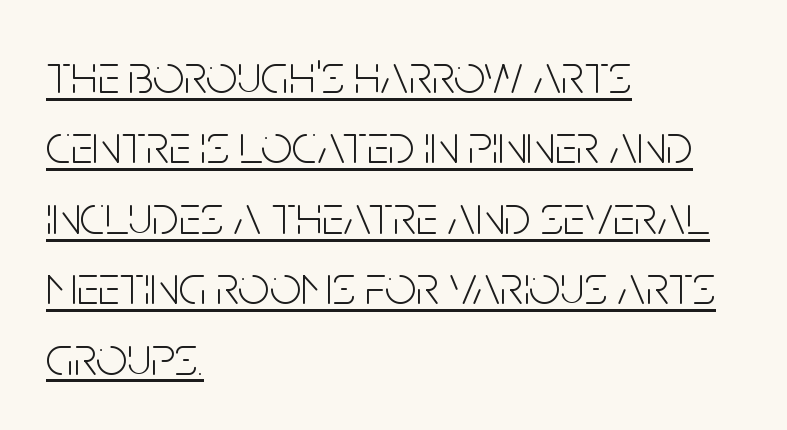
{"serif": "no", "italic": "no", "bold": "no", "weight": "light", "width": "condensed", "stroke_contrast": "low", "x_height": "large", "monospaced": "no", "underline": "yes", "align": "left", "line_spacing": "normal", "line_spacing_ratio": 1.28, "letter_spacing": "normal", "letter_spacing_em": 0.0, "glyph_px": 55}
